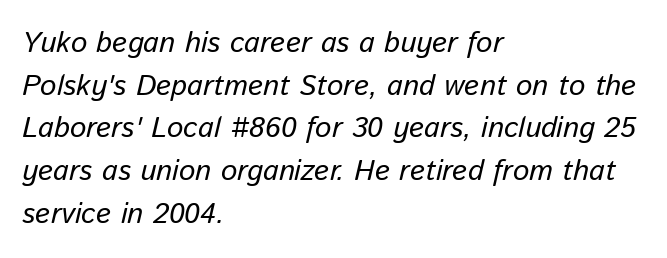
The image shows 29 px text type, italic (leaning right); set left-aligned, normal line spacing (1.47x), normal letter spacing, not underlined; low stroke contrast and a medium x-height.
